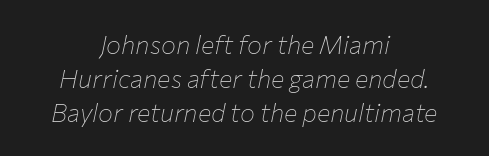
The image shows 25 px text type, italic (leaning right); set centered, normal line spacing (1.36x), normal letter spacing, not underlined.
